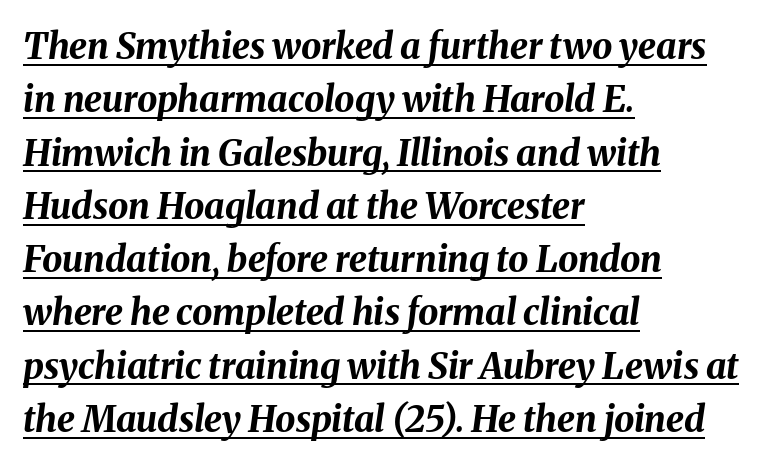
{"italic": "yes", "lean": "right", "slant_degrees": 8, "bold": "yes", "weight": "bold", "width": "normal", "stroke_contrast": "medium", "x_height": "medium", "monospaced": "no", "underline": "yes", "align": "left", "line_spacing": "normal", "line_spacing_ratio": 1.48, "letter_spacing": "normal", "letter_spacing_em": 0.0, "glyph_px": 36}
